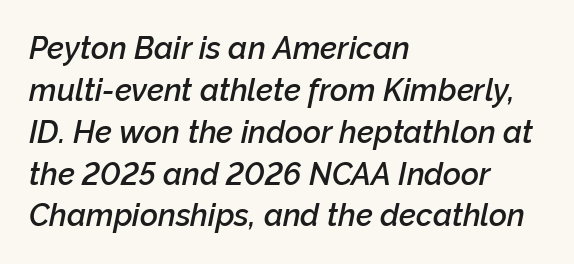
The image shows 31 px semibold type, italic (leaning right); set left-aligned, normal line spacing (1.35x), normal letter spacing, not underlined; low stroke contrast and a medium x-height.
